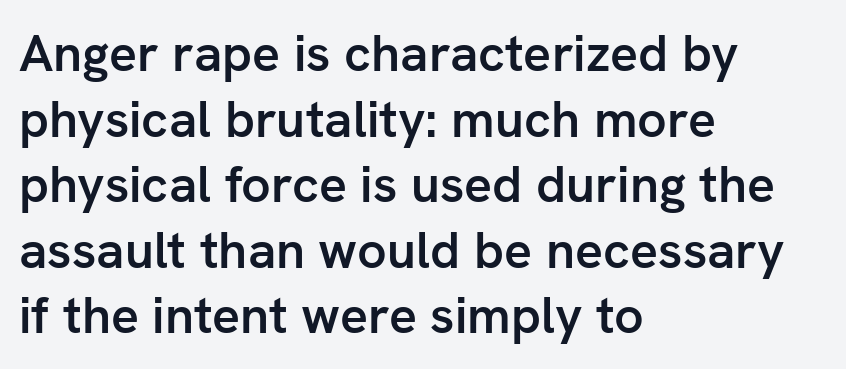
Q: Is the text bold? A: Semi-bold.
Q: Is the text italic (slanted)? A: No, it is upright.
Q: Is the typeface a serif or a sans-serif typeface? A: Sans-serif.
Q: Is the text underlined? A: No.
Q: How is the paragraph aligned? A: Left-aligned.
Q: Is the spacing between letters normal or unusually wide? A: Normal.
Q: Is the spacing between lines tight, normal or loose? A: Normal.
Q: Width (condensed, normal, or wide)? A: Normal.
Q: Stroke contrast? A: Low.
Q: x-height? A: Medium.
Q: Monospaced? A: No.
